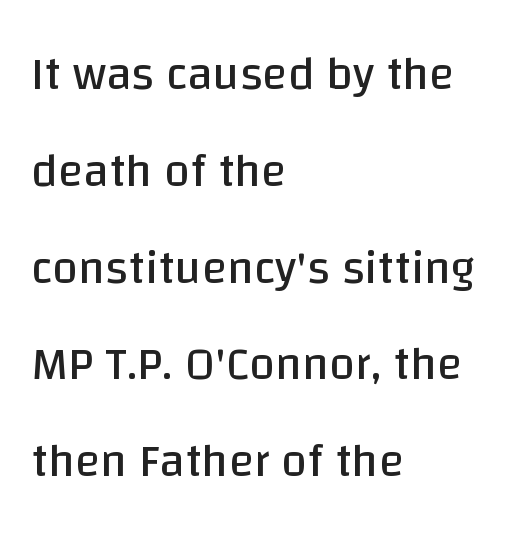
{"serif": "no", "italic": "no", "bold": "no", "weight": "regular", "width": "normal", "stroke_contrast": "low", "x_height": "large", "monospaced": "no", "underline": "no", "align": "left", "line_spacing": "loose", "line_spacing_ratio": 2.06, "letter_spacing": "normal", "letter_spacing_em": 0.0, "glyph_px": 47}
